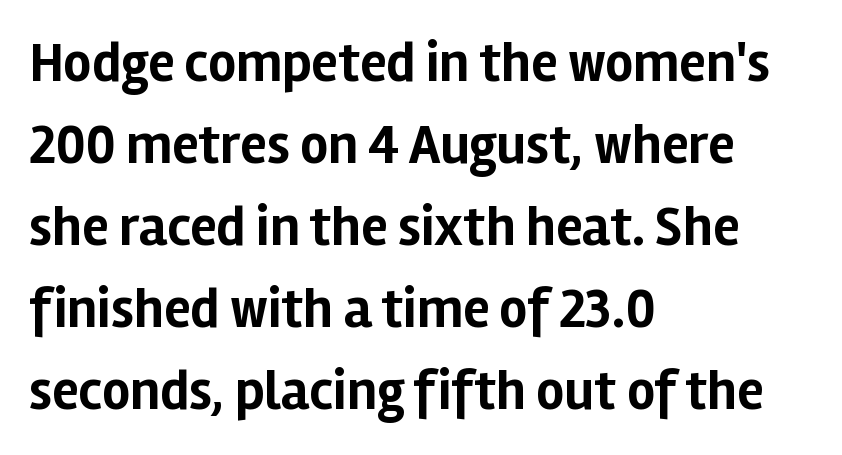
{"serif": "no", "italic": "no", "bold": "yes", "weight": "bold", "width": "normal", "stroke_contrast": "low", "x_height": "medium", "monospaced": "no", "underline": "no", "align": "left", "line_spacing": "normal", "line_spacing_ratio": 1.49, "letter_spacing": "normal", "letter_spacing_em": 0.0, "glyph_px": 55}
